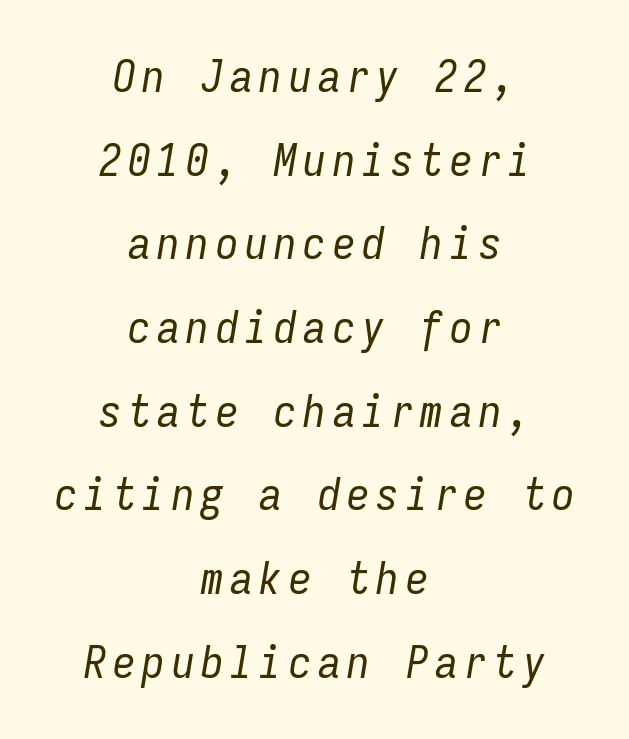
The image shows 45 px regular-weight, condensed type, italic (leaning right), monospaced; set centered, line spacing 1.86x, not underlined; low stroke contrast and a medium x-height.
